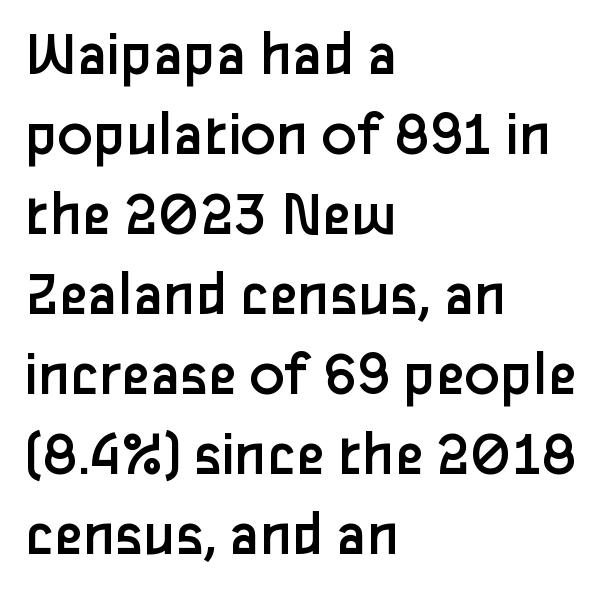
A typesetter would call this proportional, since set widths differ per character. Heaviness? Minimal to ordinary, like unemphasized prose. Characters remain perfectly vertical along every line. This sample uses plain, unmodified letter spacing. The space directly below the letters is spotless. Note: no serifs on the glyphs.
